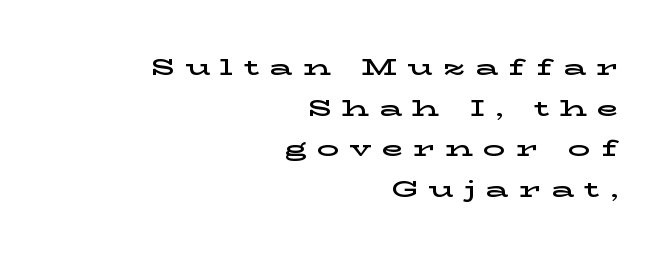
{"italic": "no", "underline": "no", "align": "right", "line_spacing_ratio": 1.85, "letter_spacing": "wide", "letter_spacing_em": 0.47, "glyph_px": 22}
